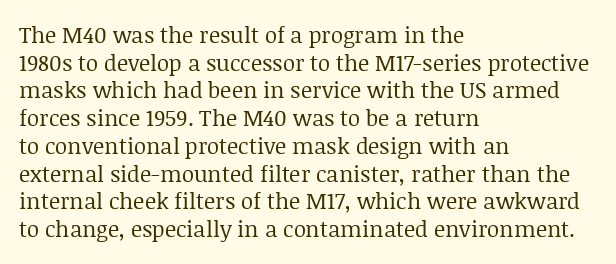
Q: Is the text bold? A: No.
Q: Is the text italic (slanted)? A: No, it is upright.
Q: Is the text underlined? A: No.
Q: How is the paragraph aligned? A: Left-aligned.
Q: Is the spacing between letters normal or unusually wide? A: Normal.
Q: Is the spacing between lines tight, normal or loose? A: Normal.
